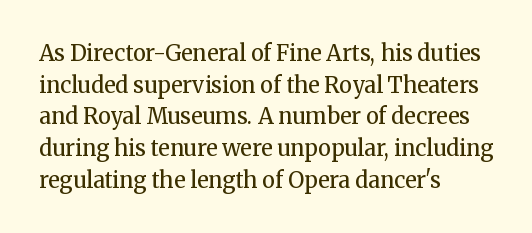
Q: Is the text bold? A: No.
Q: Is the text italic (slanted)? A: No, it is upright.
Q: Is the text underlined? A: No.
Q: How is the paragraph aligned? A: Left-aligned.
Q: Is the spacing between letters normal or unusually wide? A: Normal.
Q: Is the spacing between lines tight, normal or loose? A: Normal.
